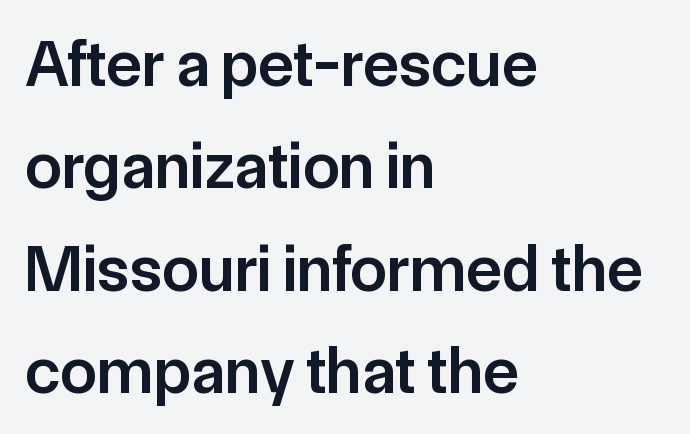
The image shows 66 px semibold sans-serif type, upright; set left-aligned, normal line spacing (1.55x), normal letter spacing, not underlined; low stroke contrast and a medium x-height.
